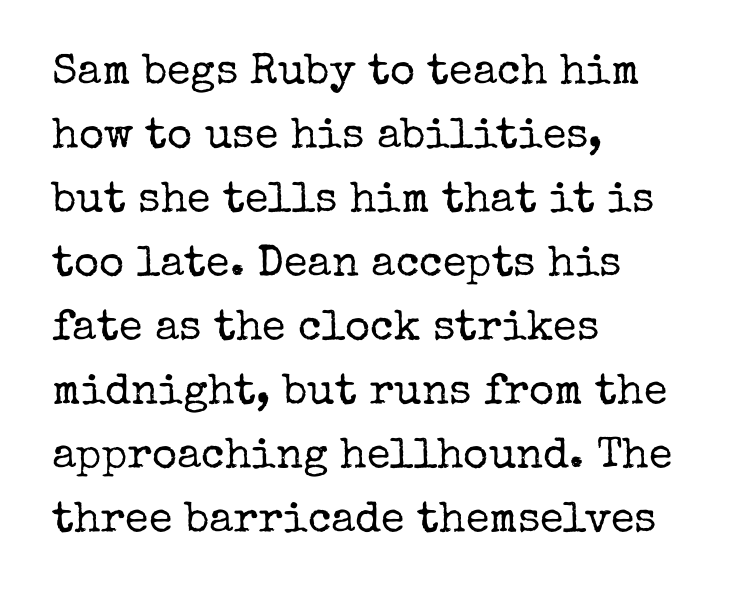
{"serif": "yes", "italic": "no", "bold": "no", "weight": "regular", "width": "normal", "stroke_contrast": "low", "x_height": "medium", "monospaced": "no", "underline": "no", "align": "left", "line_spacing": "normal", "line_spacing_ratio": 1.49, "letter_spacing": "normal", "letter_spacing_em": 0.0, "glyph_px": 43}
